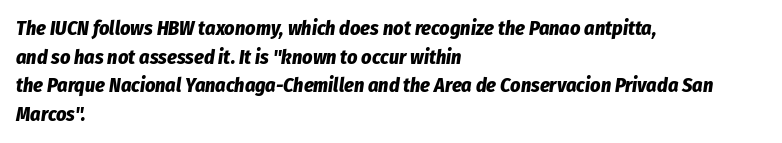
Letters rest on an invisible, unmarked baseline. This rendering leaves character spacing at its baseline value. Weight check: bold — yes, fully. Does the lettering tilt? It does — this is italic. The passage is arranged the way most books set body copy — flush left.
